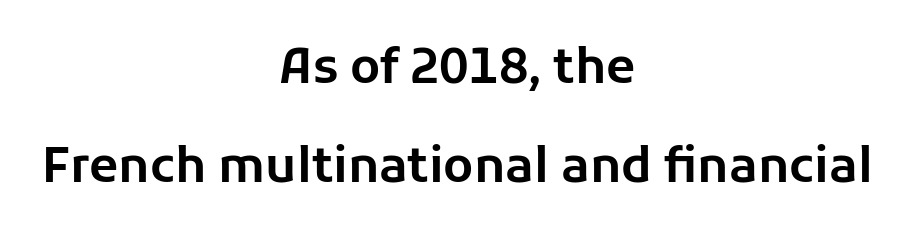
The image shows 48 px sans-serif type, upright; set centered, loose line spacing (2.06x), normal letter spacing, not underlined; low stroke contrast and a medium x-height.
